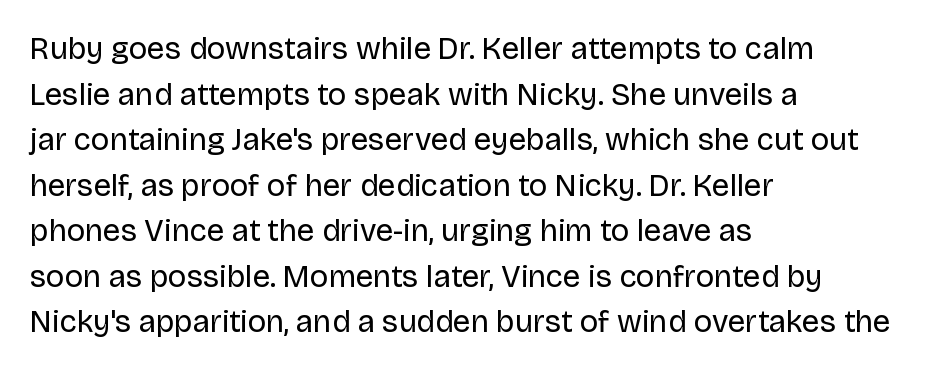
The image shows 31 px regular-weight sans-serif type, upright; set left-aligned, normal line spacing (1.47x), normal letter spacing, not underlined; low stroke contrast and a large x-height.
